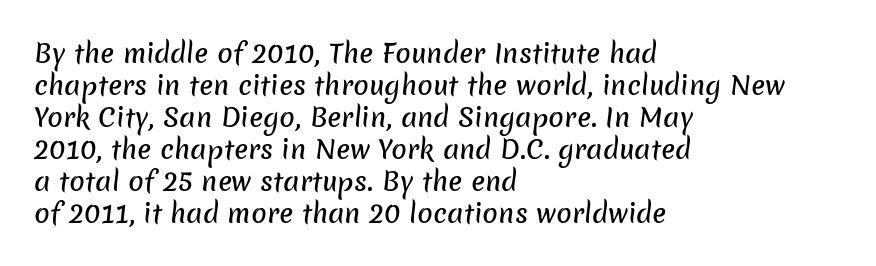
The image shows 26 px text type; set left-aligned, line spacing 1.23x, normal letter spacing, not underlined.
